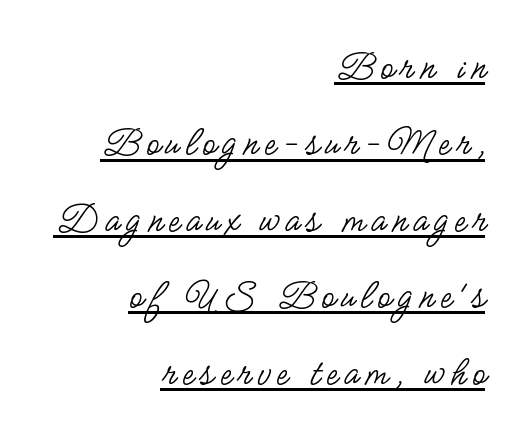
Q: Is the text bold? A: No.
Q: Is the text italic (slanted)? A: Yes.
Q: Is the typeface a serif or a sans-serif typeface? A: Sans-serif.
Q: Is the text underlined? A: Yes.
Q: How is the paragraph aligned? A: Right-aligned.
Q: Width (condensed, normal, or wide)? A: Condensed.
Q: Stroke contrast? A: Low.
Q: x-height? A: Small.
Q: Monospaced? A: No.
